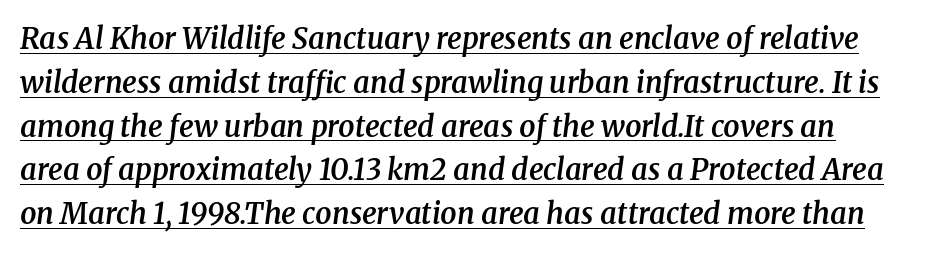
The image shows 29 px semibold serif type, italic (leaning right); set normal line spacing (1.51x), normal letter spacing, underlined; medium stroke contrast and a medium x-height.
